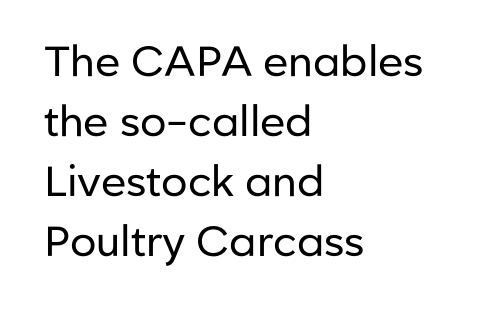
Q: Is the text bold? A: No.
Q: Is the text italic (slanted)? A: No, it is upright.
Q: Is the typeface a serif or a sans-serif typeface? A: Sans-serif.
Q: Is the text underlined? A: No.
Q: How is the paragraph aligned? A: Left-aligned.
Q: Is the spacing between letters normal or unusually wide? A: Normal.
Q: Is the spacing between lines tight, normal or loose? A: Normal.
Q: Width (condensed, normal, or wide)? A: Normal.
Q: Stroke contrast? A: Low.
Q: x-height? A: Medium.
Q: Monospaced? A: No.
